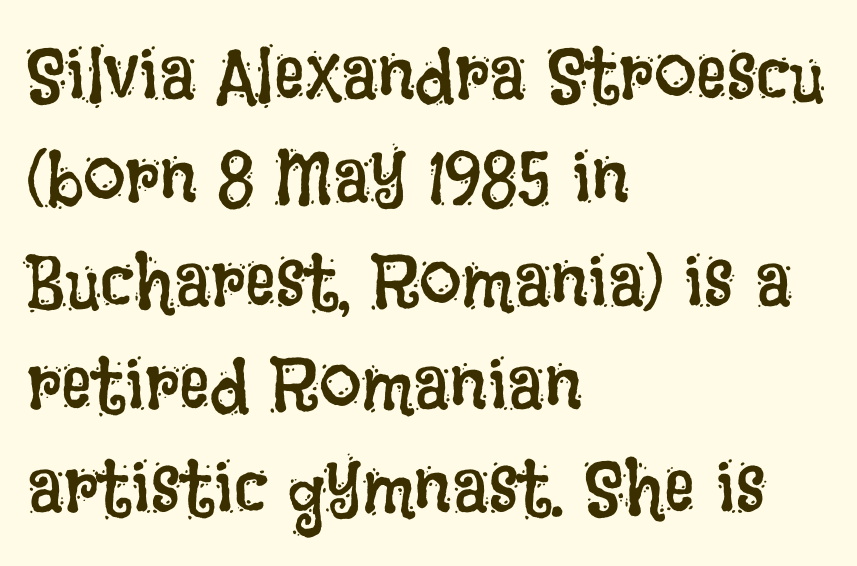
Q: Is the text bold? A: No.
Q: Is the text italic (slanted)? A: No, it is upright.
Q: Is the text underlined? A: No.
Q: How is the paragraph aligned? A: Left-aligned.
Q: Is the spacing between letters normal or unusually wide? A: Normal.
Q: Is the spacing between lines tight, normal or loose? A: Normal.
Q: Width (condensed, normal, or wide)? A: Condensed.
Q: Stroke contrast? A: Low.
Q: x-height? A: Large.
Q: Monospaced? A: No.
